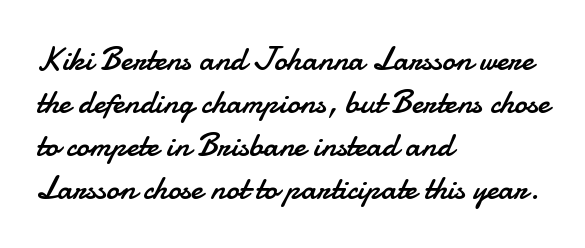
The image shows 33 px regular-weight sans-serif type; set left-aligned, normal line spacing (1.3x), normal letter spacing, not underlined; low stroke contrast and a small x-height.
